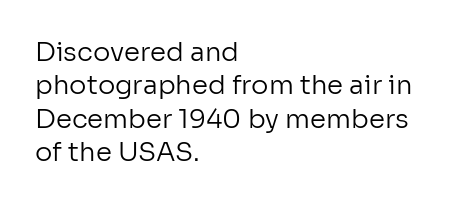
The image shows 26 px text type, upright; set left-aligned, normal line spacing (1.28x), normal letter spacing, not underlined.
